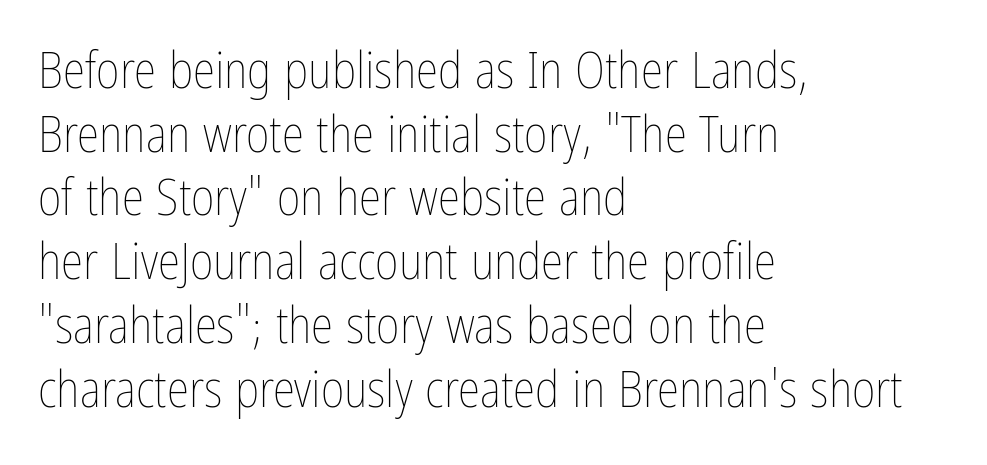
The strokes carry an ordinary text weight at most. Bare-footed words on every line. Honestly, the letter spacing is just normal — you wouldn't notice it. Where is the straight margin? On the left. Successive baselines arrive at the customary interval.
